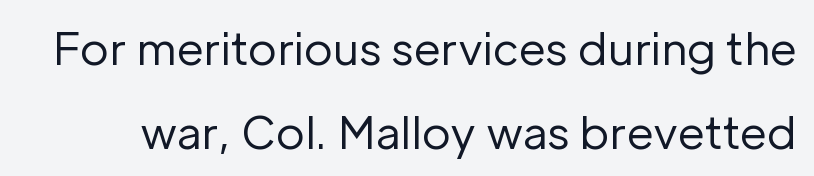
Q: Is the text bold? A: No.
Q: Is the text italic (slanted)? A: No, it is upright.
Q: Is the typeface a serif or a sans-serif typeface? A: Sans-serif.
Q: Is the text underlined? A: No.
Q: Is the spacing between letters normal or unusually wide? A: Normal.
Q: Is the spacing between lines tight, normal or loose? A: Loose.
Q: Width (condensed, normal, or wide)? A: Normal.
Q: Stroke contrast? A: Low.
Q: x-height? A: Medium.
Q: Monospaced? A: No.
